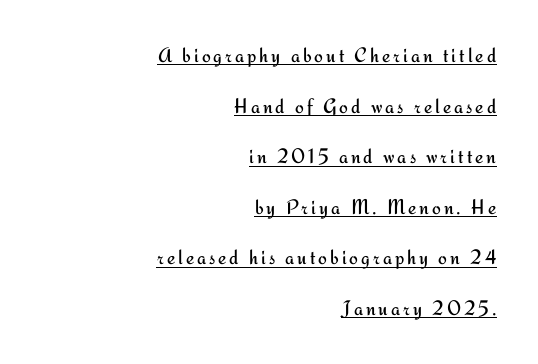
The typesetting does not lean heavy: it is not bold. The lettering stays uniformly vertical, giving the passage a roman look. Is there much room between lines? Yes — plenty of vertical air separates them. Every word sits above its own underline.
